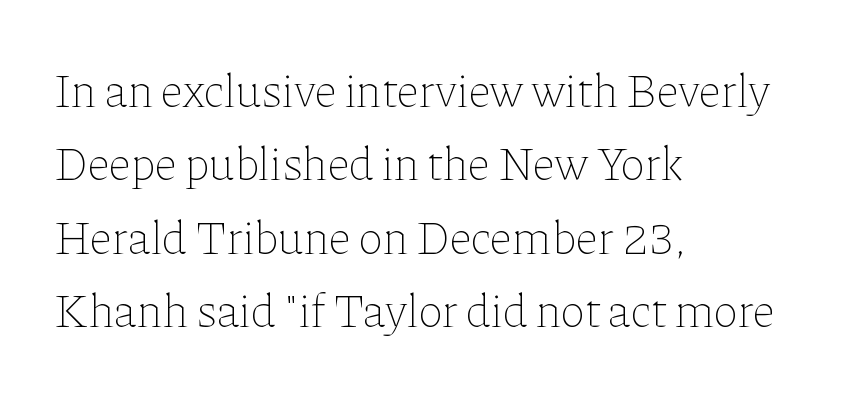
{"italic": "no", "bold": "no", "weight": "thin", "width": "normal", "stroke_contrast": "low", "x_height": "medium", "monospaced": "no", "underline": "no", "align": "left", "line_spacing": "normal", "line_spacing_ratio": 1.56, "letter_spacing": "normal", "letter_spacing_em": 0.0, "glyph_px": 47}
